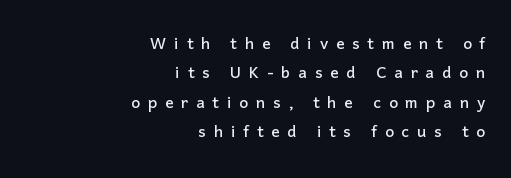
Loose tracking; the words dissolve into strings of separated letters. Each row of text sits above clean, open space. Does the leading feel generous? No, just average. Rendered with straight, roman letterforms. If you drew a ruler down the right edge, every line would touch it.
